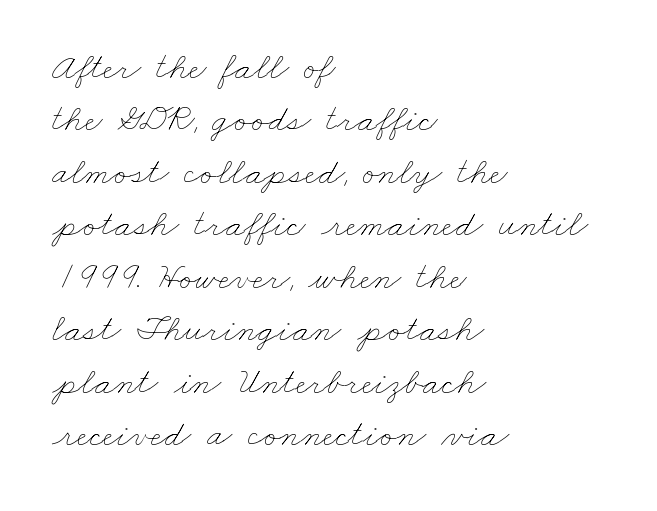
Q: Is the text bold? A: No.
Q: Is the text underlined? A: No.
Q: How is the paragraph aligned? A: Left-aligned.
Q: Is the spacing between letters normal or unusually wide? A: Normal.
Q: Is the spacing between lines tight, normal or loose? A: Normal.
Q: Width (condensed, normal, or wide)? A: Wide.
Q: Stroke contrast? A: Low.
Q: x-height? A: Small.
Q: Monospaced? A: No.
